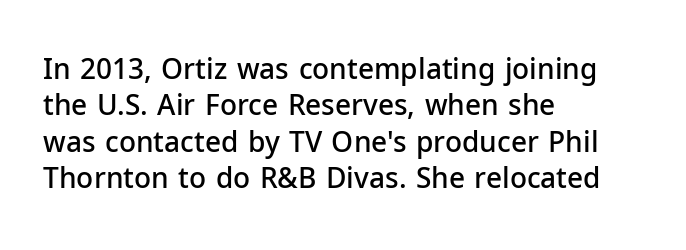
Reading down the block, your eye returns to a fixed left position each line. A normal amount of white space separates one row of letters from the next. Underlining? Definitely not there. Observe the absence of serifs on each vertical stroke in this sample. Bold? Not quite — semibold, heavier than regular but stopping short. Unlike italic type, these characters show no tilt at all.
